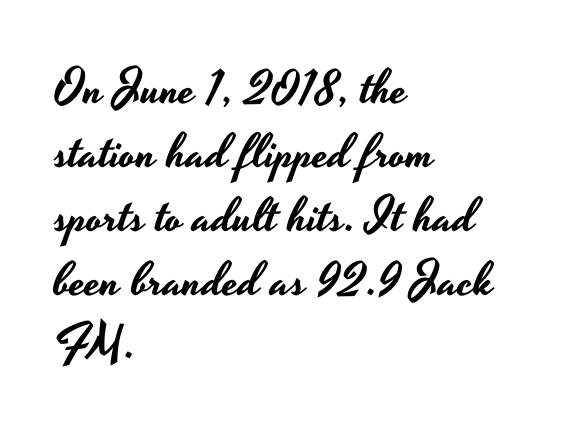
The image shows 48 px wide sans-serif type; set left-aligned, normal line spacing (1.33x), normal letter spacing, not underlined; low stroke contrast and a small x-height.
